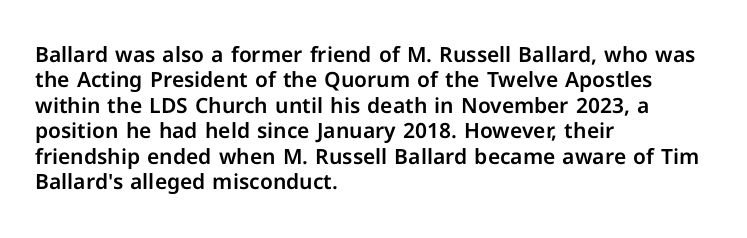
Short and long lines alike share a common starting point at left. Letters rest on an invisible, unmarked baseline. No extra tracking has been applied to these lines. Is there any slant? The stems are plumb.
